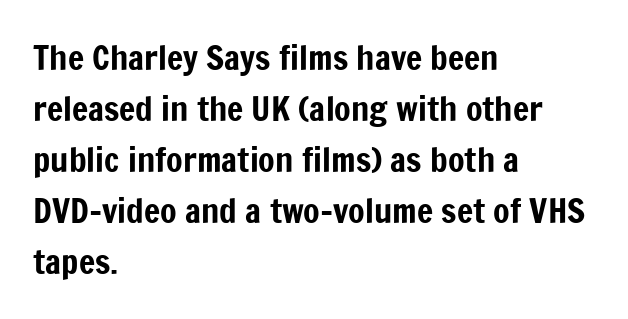
The image shows 34 px condensed sans-serif type, upright; set left-aligned, normal line spacing (1.5x), normal letter spacing, not underlined; low stroke contrast and a medium x-height.
